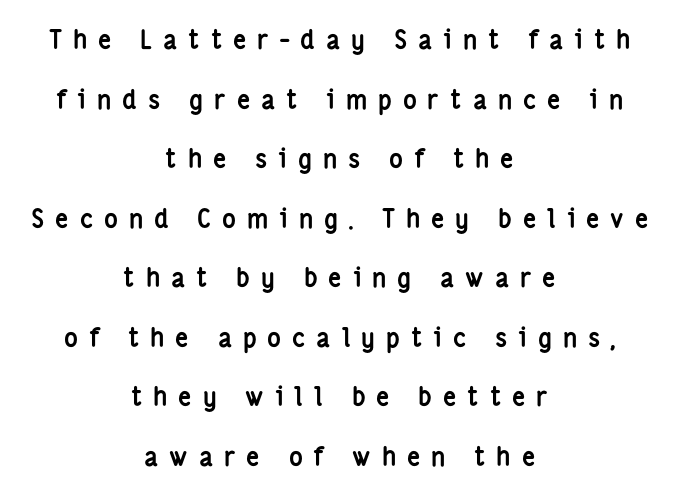
In terms of leading, this rendering errs on the spacious side. The tracking jumps out immediately: characters are airy and widely separated. Heavy, bold letterforms. Designer's note — italics off, roman on. Letters rest on an invisible, unmarked baseline. Short and long lines alike share a common midpoint.
